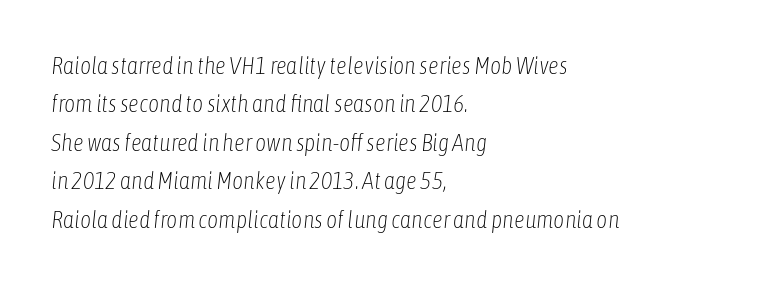
Q: Is the text bold? A: No.
Q: Is the text italic (slanted)? A: Yes, it leans right by about 6 degrees.
Q: Is the text underlined? A: No.
Q: How is the paragraph aligned? A: Left-aligned.
Q: Is the spacing between letters normal or unusually wide? A: Normal.
Q: Is the spacing between lines tight, normal or loose? A: Normal.
